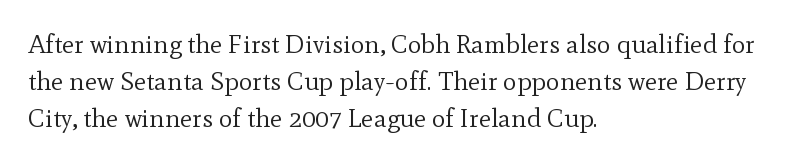
The rendering anchors every line to the left-hand side. A clean baseline with only descenders dipping below it. No chunkiness to these letters — they're not bold. Leading matches the norm, producing a regular column. Ascenders rise straight up at ninety degrees. Nobody touched the tracking dial on this one.
